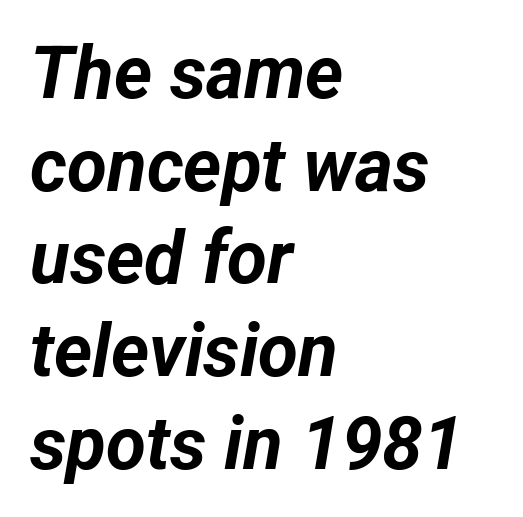
Q: Is the text bold? A: Yes.
Q: Is the text italic (slanted)? A: Yes, it leans right by about 12 degrees.
Q: Is the text underlined? A: No.
Q: How is the paragraph aligned? A: Left-aligned.
Q: Is the spacing between letters normal or unusually wide? A: Normal.
Q: Is the spacing between lines tight, normal or loose? A: Normal.
Q: Width (condensed, normal, or wide)? A: Normal.
Q: Stroke contrast? A: Low.
Q: x-height? A: Medium.
Q: Monospaced? A: No.
